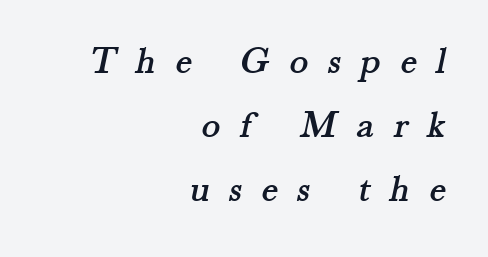
The image shows 39 px serif type; set right-aligned, normal line spacing (1.64x), unusually wide letter spacing (+0.5 em), not underlined; medium stroke contrast and a small x-height.
